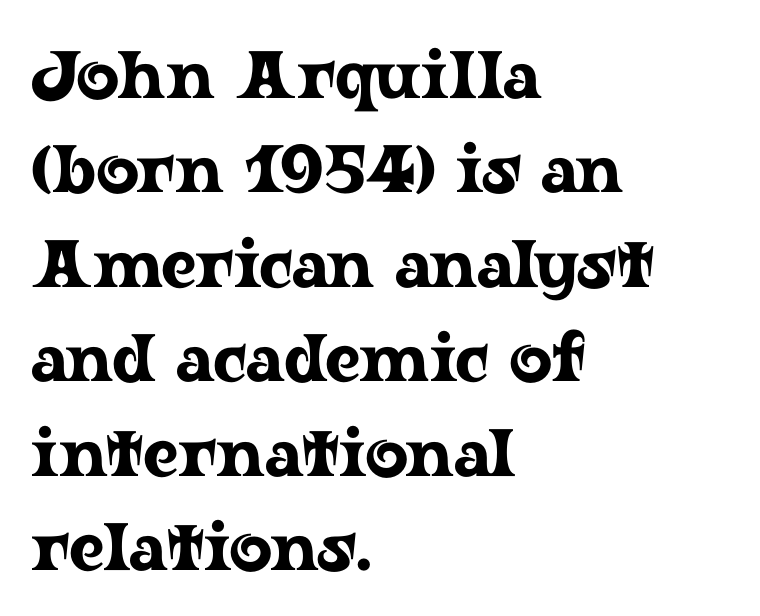
{"serif": "yes", "italic": "no", "width": "wide", "stroke_contrast": "low", "x_height": "medium", "monospaced": "no", "underline": "no", "align": "left", "line_spacing": "normal", "line_spacing_ratio": 1.41, "letter_spacing": "normal", "letter_spacing_em": 0.0, "glyph_px": 67}
